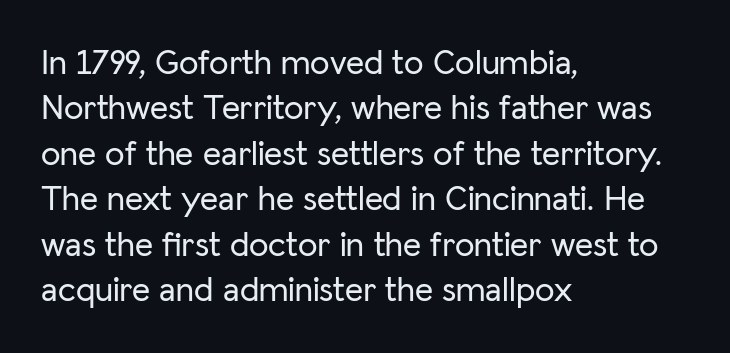
The image shows 35 px sans-serif type, upright; set left-aligned, normal line spacing (1.3x), normal letter spacing, not underlined; low stroke contrast and a medium x-height.
